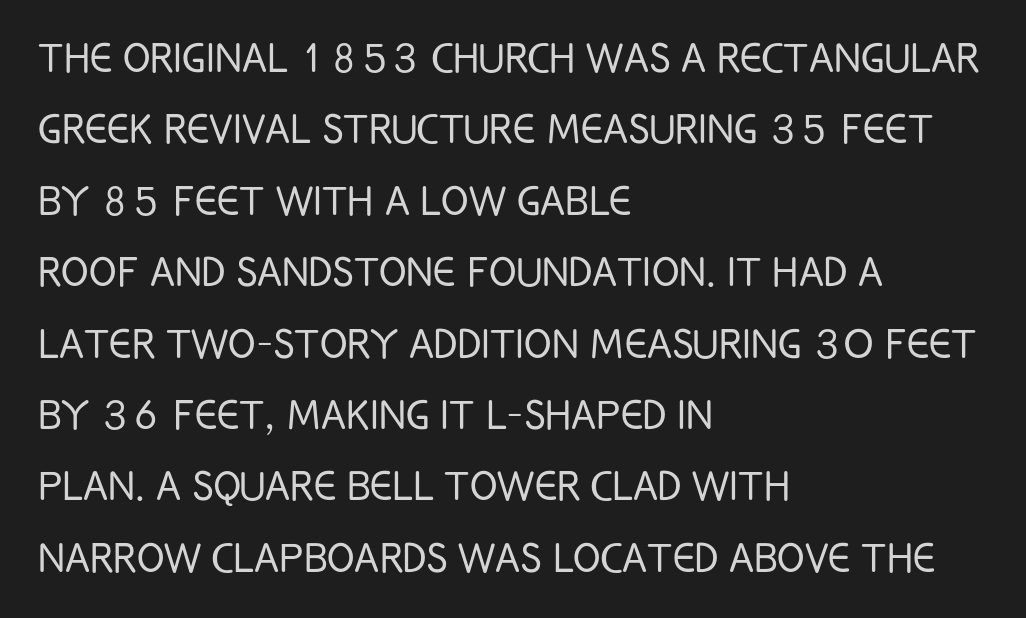
Standard letterfit; no display-style spreading of the glyphs. Baseline-to-baseline distance is the conventional proportion of letter height. The typography opts for an upright posture over an oblique one. Line beginnings align vertically; line endings do not. Quick note: underline off.
